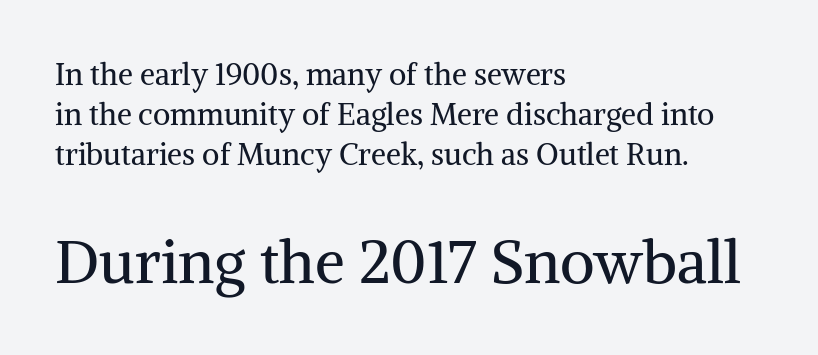
Q: Is the text bold? A: No.
Q: Is the text italic (slanted)? A: No, it is upright.
Q: Is the typeface a serif or a sans-serif typeface? A: Serif.
Q: Is the text underlined? A: No.
Q: How is the paragraph aligned? A: Left-aligned.
Q: Is the spacing between letters normal or unusually wide? A: Normal.
Q: Is the spacing between lines tight, normal or loose? A: Normal.
Q: Which block of text is set in a larger size, the first (top) or the second (bottom)? A: The second (bottom) one.
Q: Width (condensed, normal, or wide)? A: Normal.
Q: Stroke contrast? A: Medium.
Q: x-height? A: Medium.
Q: Monospaced? A: No.
